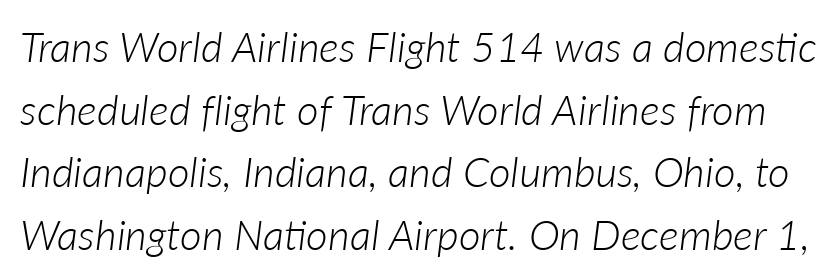
Reading down the column, the eye jumps a familiar distance to each next line. The rendering uses natural spacing where letterforms have individual widths. A light-to-regular cut is what we see here. The glyphs look as if they've been sheared to an angle. The string is rendered with underlining switched off.
